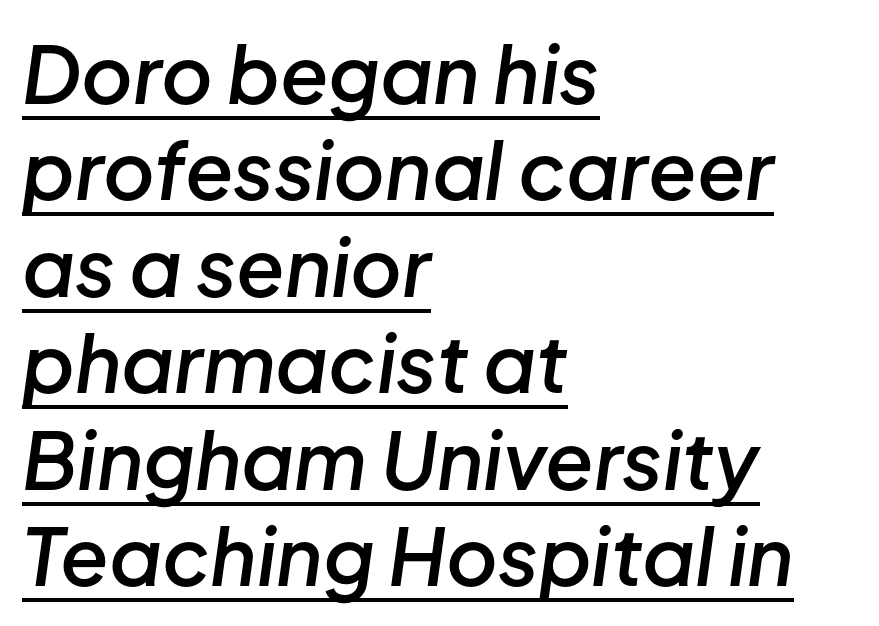
Spacing verdict: proportional, widths tailored to each character. There's an unmistakable incline to the writing here. Typesetter's note: demi weight, one step under bold. A rule runs beneath these lines of type. What stands out about the letter spacing? Nothing — it is the standard amount. Casual observation: everything's shoved over to the left.
